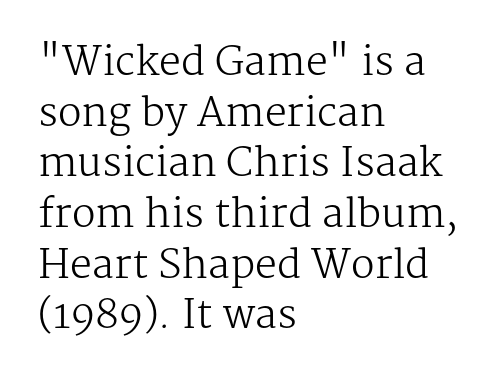
Q: Is the text bold? A: No.
Q: Is the text italic (slanted)? A: No, it is upright.
Q: Is the typeface a serif or a sans-serif typeface? A: Serif.
Q: Is the text underlined? A: No.
Q: How is the paragraph aligned? A: Left-aligned.
Q: Is the spacing between letters normal or unusually wide? A: Normal.
Q: Is the spacing between lines tight, normal or loose? A: Normal.
Q: Width (condensed, normal, or wide)? A: Normal.
Q: Stroke contrast? A: Medium.
Q: x-height? A: Medium.
Q: Monospaced? A: No.
